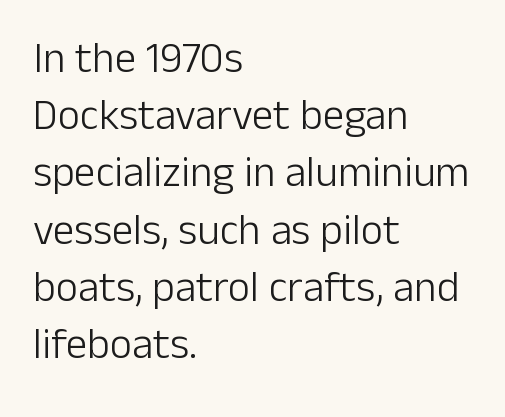
The image shows 43 px light sans-serif type, upright; set left-aligned, normal line spacing (1.33x), normal letter spacing, not underlined; low stroke contrast and a medium x-height.
